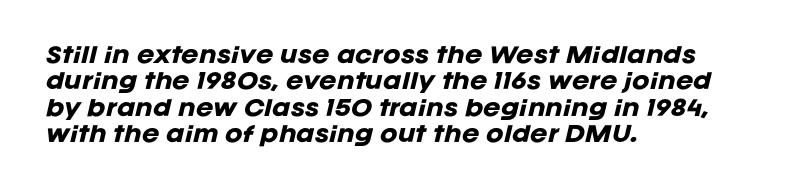
The image shows 21 px bold type, italic (leaning right); set left-aligned, normal line spacing (1.26x), normal letter spacing, not underlined.
